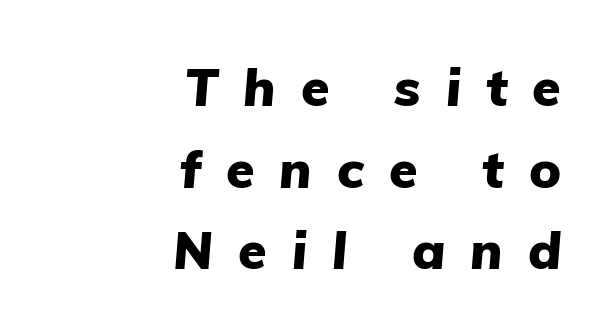
{"italic": "yes", "lean": "right", "slant_degrees": 5, "bold": "yes", "weight": "heavy", "width": "normal", "stroke_contrast": "low", "x_height": "medium", "monospaced": "no", "underline": "no", "align": "right", "line_spacing": "normal", "line_spacing_ratio": 1.57, "letter_spacing": "wide", "letter_spacing_em": 0.48, "glyph_px": 52}
